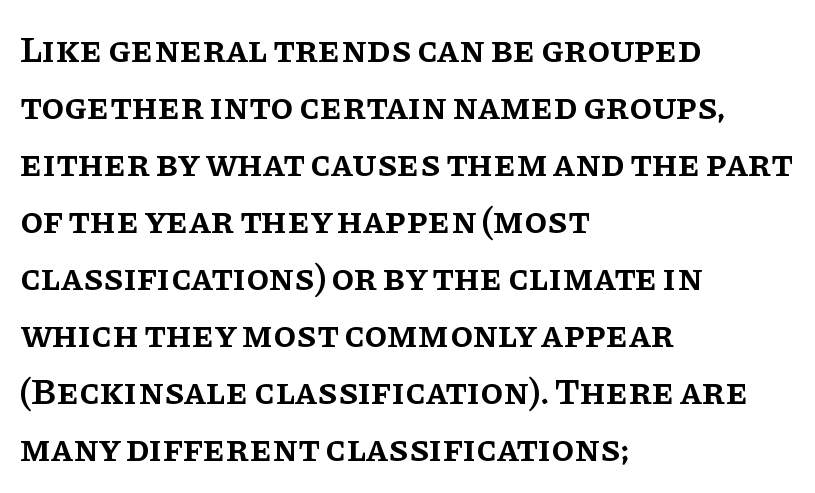
{"serif": "yes", "italic": "no", "bold": "semi", "weight": "semibold", "width": "normal", "stroke_contrast": "low", "x_height": "large", "monospaced": "no", "underline": "no", "align": "left", "line_spacing": "normal", "line_spacing_ratio": 1.54, "letter_spacing": "normal", "letter_spacing_em": 0.0, "glyph_px": 37}
